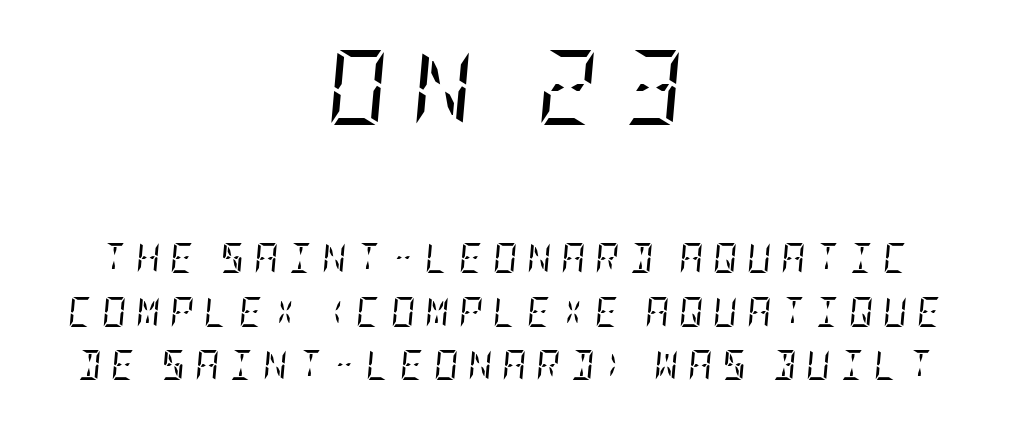
The image shows 75 px regular-weight, condensed serif type, italic (leaning right); set centered, line spacing 1.78x, unusually wide letter spacing (+0.32 em), not underlined; the first (top) block is 2.5x larger; low stroke contrast and a large x-height.
